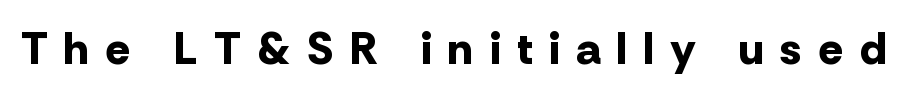
Q: Is the text bold? A: Yes.
Q: Is the text italic (slanted)? A: No, it is upright.
Q: Is the typeface a serif or a sans-serif typeface? A: Sans-serif.
Q: Is the text underlined? A: No.
Q: Is the spacing between letters normal or unusually wide? A: Unusually wide.
Q: Width (condensed, normal, or wide)? A: Normal.
Q: Stroke contrast? A: Low.
Q: x-height? A: Medium.
Q: Monospaced? A: No.
